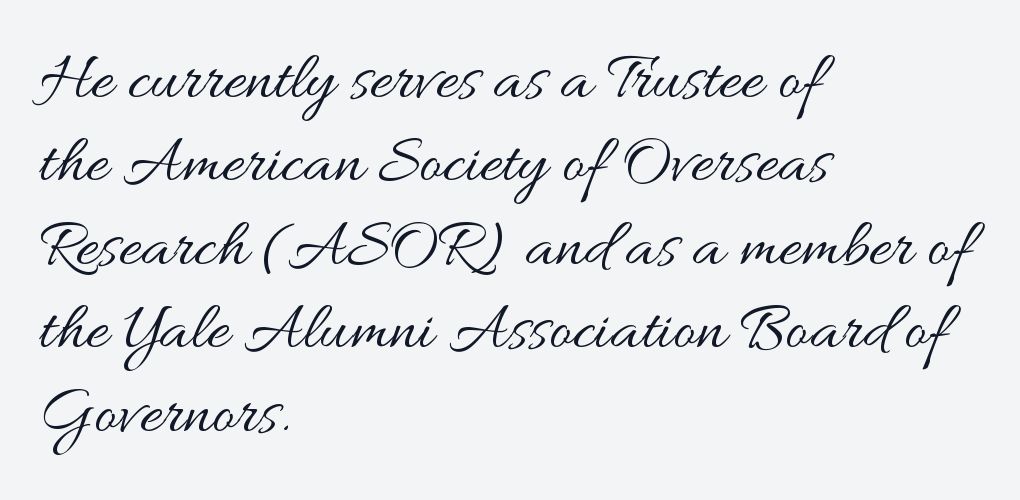
Q: Is the text bold? A: No.
Q: Is the text italic (slanted)? A: Yes.
Q: Is the text underlined? A: No.
Q: How is the paragraph aligned? A: Left-aligned.
Q: Is the spacing between letters normal or unusually wide? A: Normal.
Q: Width (condensed, normal, or wide)? A: Wide.
Q: Stroke contrast? A: Medium.
Q: x-height? A: Small.
Q: Monospaced? A: No.
